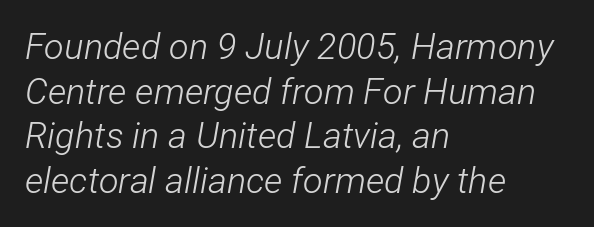
Q: Is the text bold? A: No.
Q: Is the text italic (slanted)? A: Yes, it leans right by about 12 degrees.
Q: Is the text underlined? A: No.
Q: How is the paragraph aligned? A: Left-aligned.
Q: Is the spacing between letters normal or unusually wide? A: Normal.
Q: Width (condensed, normal, or wide)? A: Condensed.
Q: Stroke contrast? A: Low.
Q: x-height? A: Medium.
Q: Monospaced? A: No.
